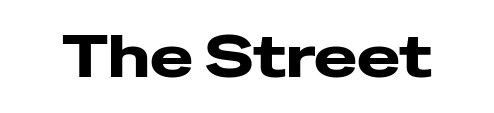
Students, note that the glyphs here touch the page at normal intervals. Descenders hang freely into open space. Pretty heavy lettering here — definitely bold. The letters advance in unequal steps, a hallmark of proportional type. Observe the absence of serifs on each vertical stroke in this sample.
